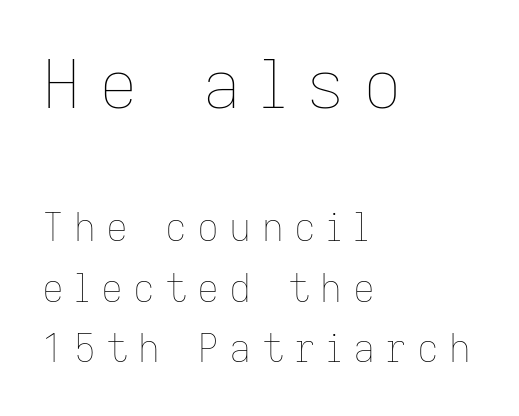
{"italic": "no", "bold": "no", "weight": "thin", "width": "normal", "stroke_contrast": "low", "x_height": "medium", "monospaced": "no", "underline": "no", "align": "left", "line_spacing": "normal", "line_spacing_ratio": 1.6, "letter_spacing": "wide", "letter_spacing_em": 0.27, "larger_block": "first", "size_ratio": 1.76, "glyph_px": 67}
